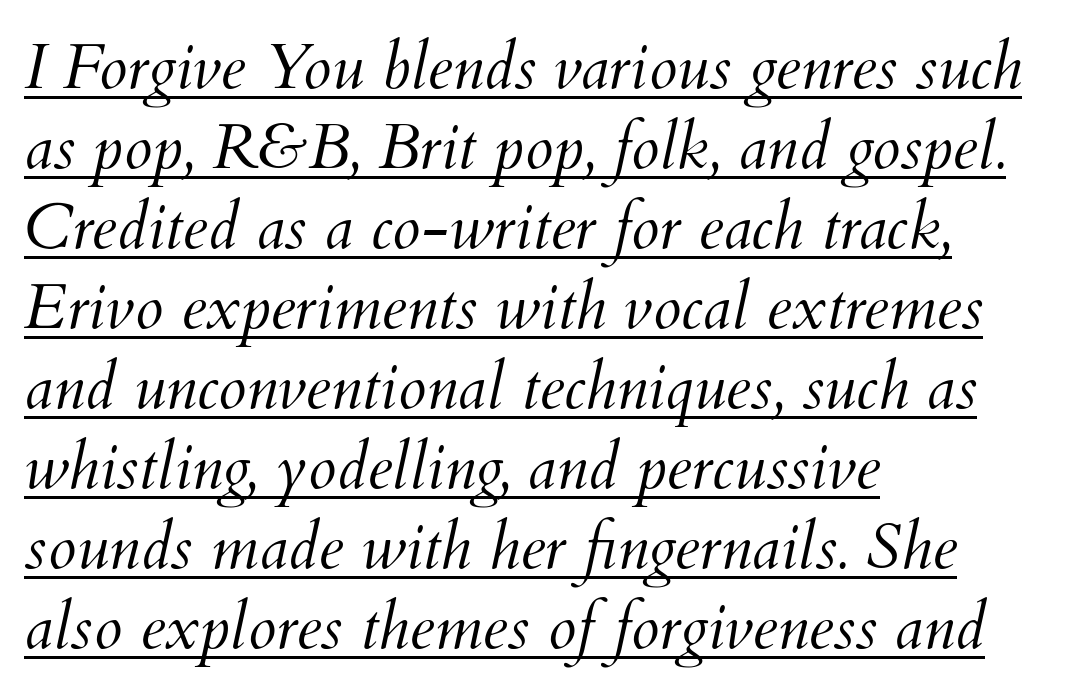
The image shows 64 px light type, italic (leaning right); set left-aligned, normal line spacing (1.25x), normal letter spacing, underlined; medium stroke contrast and a small x-height.
